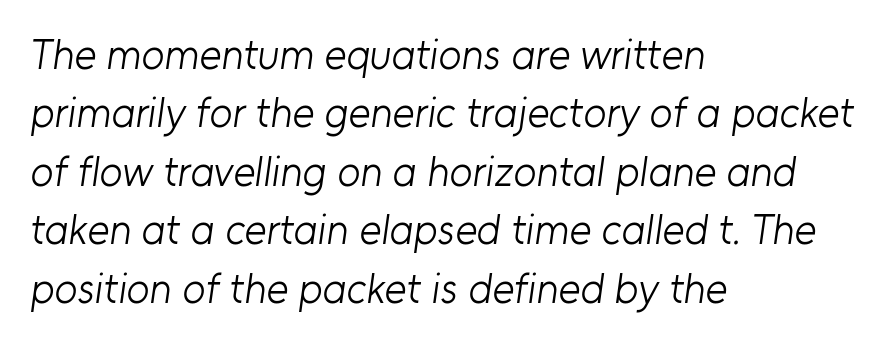
Q: Is the text bold? A: No.
Q: Is the typeface a serif or a sans-serif typeface? A: Sans-serif.
Q: Is the text underlined? A: No.
Q: How is the paragraph aligned? A: Left-aligned.
Q: Is the spacing between letters normal or unusually wide? A: Normal.
Q: Is the spacing between lines tight, normal or loose? A: Normal.
Q: Width (condensed, normal, or wide)? A: Normal.
Q: Stroke contrast? A: Low.
Q: x-height? A: Medium.
Q: Monospaced? A: No.
